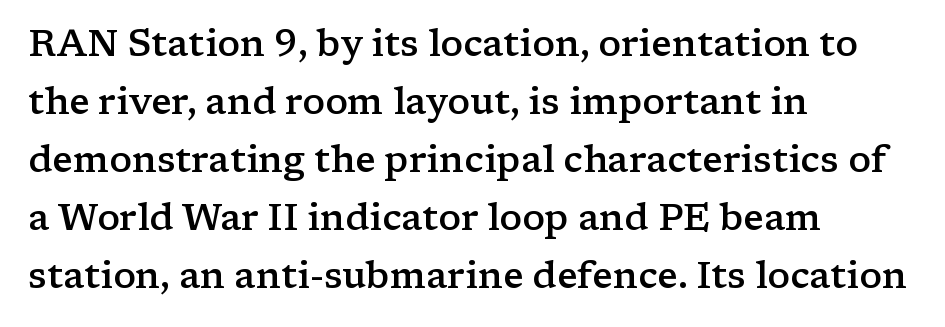
The image shows 37 px semibold, wide serif type, upright; set left-aligned, normal line spacing (1.57x), normal letter spacing, not underlined; low stroke contrast and a medium x-height.
